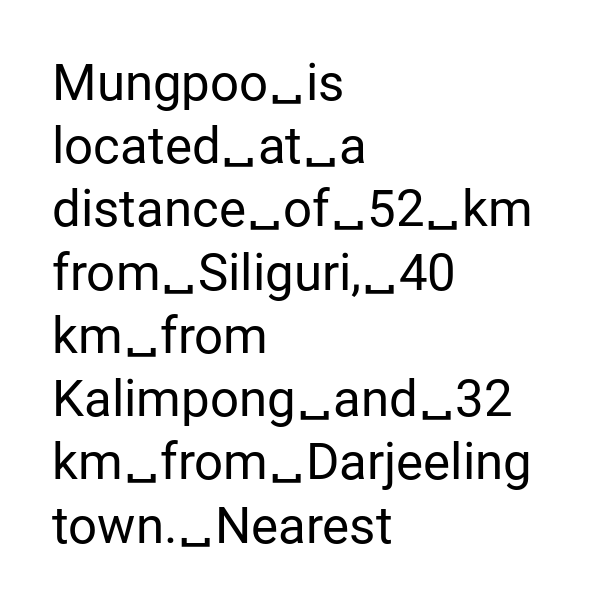
Q: Is the text bold? A: No.
Q: Is the text italic (slanted)? A: No, it is upright.
Q: Is the typeface a serif or a sans-serif typeface? A: Sans-serif.
Q: Is the text underlined? A: No.
Q: How is the paragraph aligned? A: Left-aligned.
Q: Is the spacing between letters normal or unusually wide? A: Normal.
Q: Width (condensed, normal, or wide)? A: Normal.
Q: Stroke contrast? A: Low.
Q: x-height? A: Medium.
Q: Monospaced? A: No.
